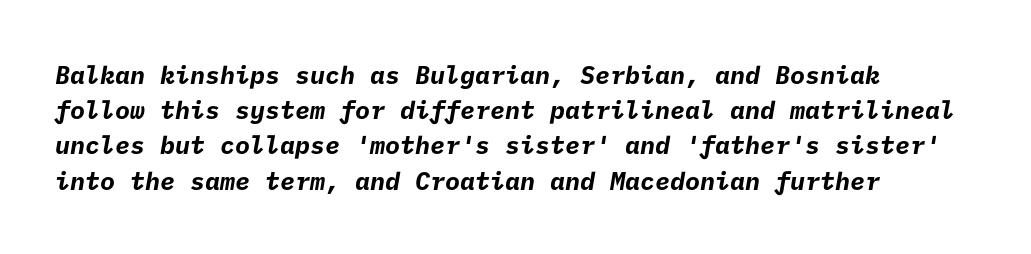
Q: Is the text bold? A: Yes.
Q: Is the text underlined? A: No.
Q: How is the paragraph aligned? A: Left-aligned.
Q: Is the spacing between letters normal or unusually wide? A: Normal.
Q: Is the spacing between lines tight, normal or loose? A: Normal.
